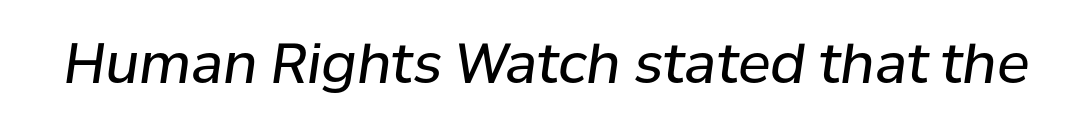
{"italic": "yes", "lean": "right", "slant_degrees": 8, "bold": "no", "weight": "regular", "width": "normal", "stroke_contrast": "low", "x_height": "medium", "monospaced": "no", "underline": "no", "letter_spacing": "normal", "letter_spacing_em": 0.0, "glyph_px": 55}
